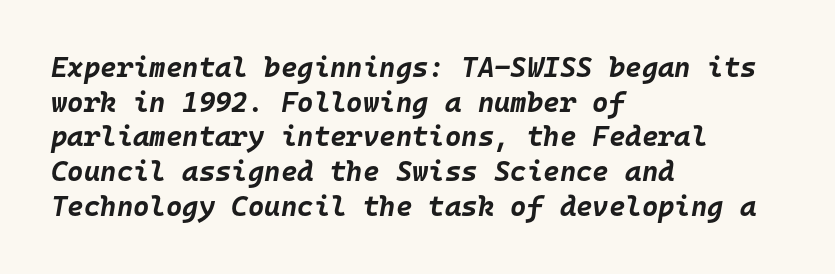
Stroke thickness is high; the sample reads as a true bold. Left-aligned paragraph, ragged on the right. Think of a typewriter: that constant character pitch is what you see here. Bare-footed words on every line. Tracking here is standard; glyphs follow each other at the usual distance. Italic? Definitely — the glyphs are oblique.
